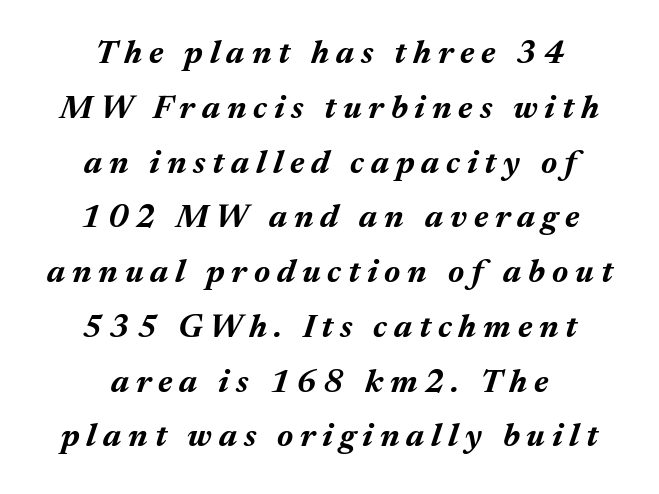
Varying glyph widths throughout — classic text-font behaviour. Characters follow at a spacing far wider than the type designer built in. Each line is balanced around a shared central axis. The strip under each line holds only bare page. The passage shown leans; its letterforms are oblique. Typesetter's note: full bold, strokes at maximum text heaviness.
